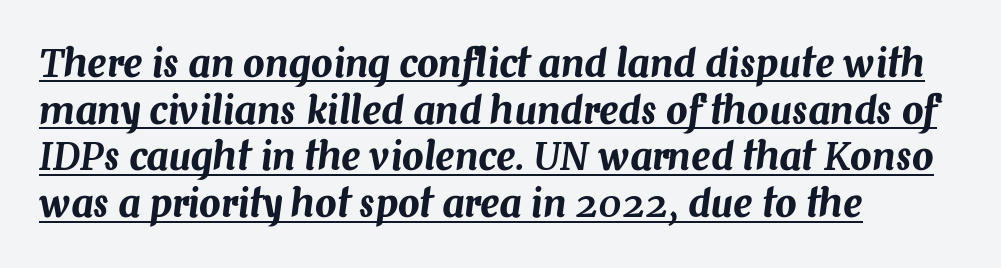
Here the designer chose a conventional face with non-uniform glyph widths. Visually the block forms a straight wall on the left and a jagged coastline on the right. Tracking here is standard; glyphs follow each other at the usual distance. Posture: slanted.
